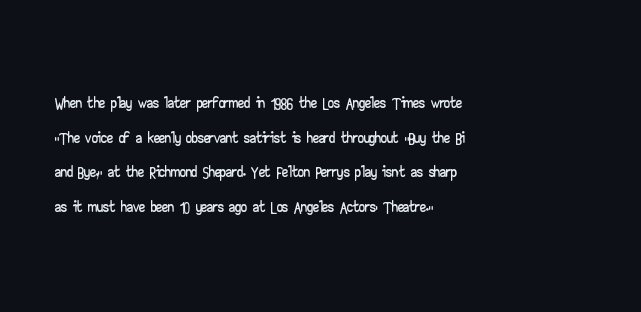
The image shows 24 px text type, upright; set left-aligned, normal line spacing (1.44x), normal letter spacing, not underlined.
